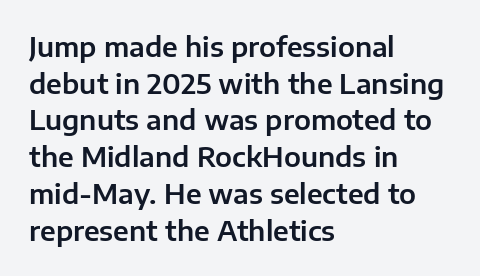
The image shows 27 px text type, upright; set left-aligned, normal line spacing (1.36x), normal letter spacing, not underlined.
